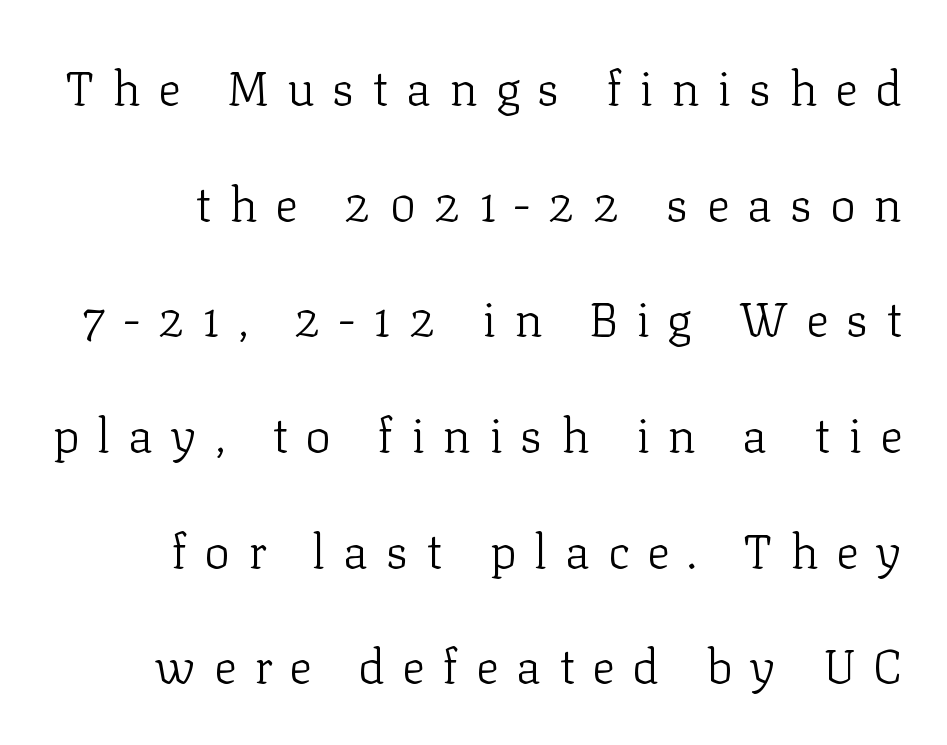
{"serif": "yes", "italic": "no", "bold": "no", "weight": "light", "width": "normal", "stroke_contrast": "low", "x_height": "medium", "monospaced": "no", "underline": "no", "line_spacing": "loose", "line_spacing_ratio": 2.41, "letter_spacing": "wide", "letter_spacing_em": 0.37, "glyph_px": 48}
